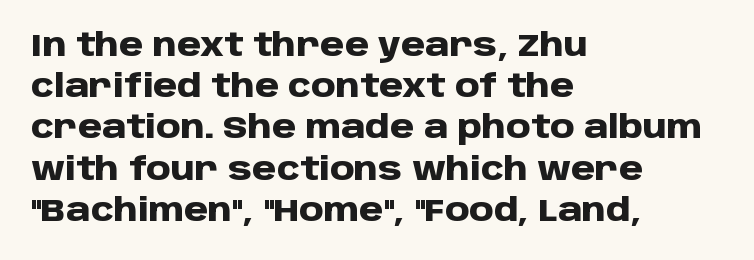
{"serif": "no", "italic": "no", "bold": "yes", "weight": "heavy", "width": "normal", "stroke_contrast": "low", "x_height": "large", "monospaced": "no", "underline": "no", "align": "left", "line_spacing": "normal", "line_spacing_ratio": 1.33, "letter_spacing": "normal", "letter_spacing_em": 0.0, "glyph_px": 31}
